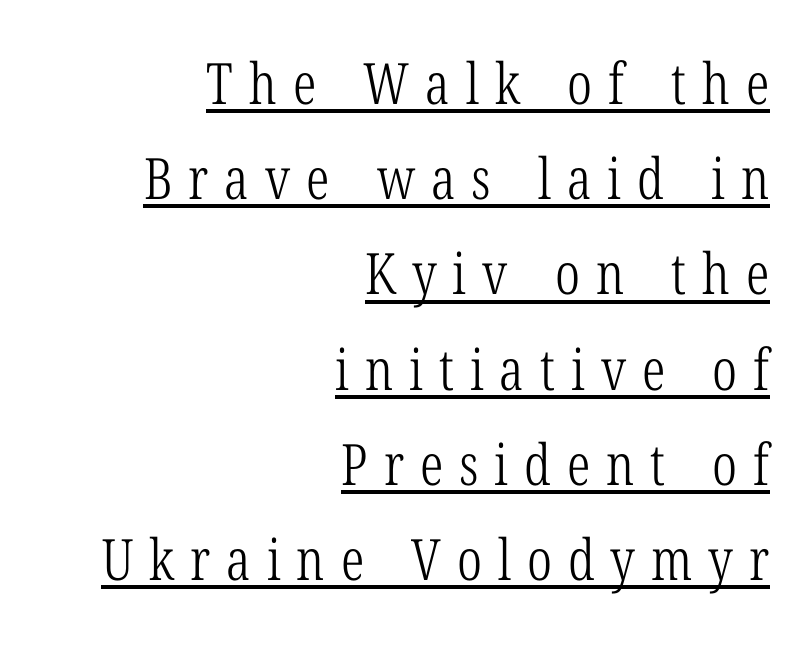
Quick note: interline space is typical. A typesetter would call this proportional, since set widths differ per character. You could only call the tracking loose — the letters float apart. The glyphs are accompanied by a horizontal stroke just below them. The font family rendered here belongs to the serif group. The specimen reads as upright at a glance.
